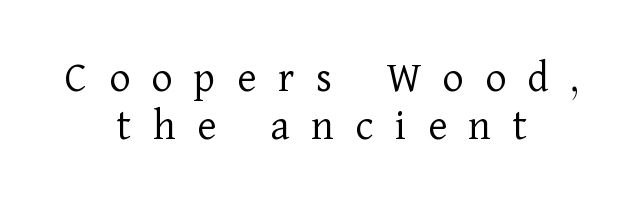
Q: Is the text bold? A: No.
Q: Is the text italic (slanted)? A: No, it is upright.
Q: Is the typeface a serif or a sans-serif typeface? A: Serif.
Q: Is the text underlined? A: No.
Q: How is the paragraph aligned? A: Centered.
Q: Is the spacing between letters normal or unusually wide? A: Unusually wide.
Q: Is the spacing between lines tight, normal or loose? A: Tight.
Q: Width (condensed, normal, or wide)? A: Normal.
Q: Stroke contrast? A: Low.
Q: x-height? A: Medium.
Q: Monospaced? A: No.
